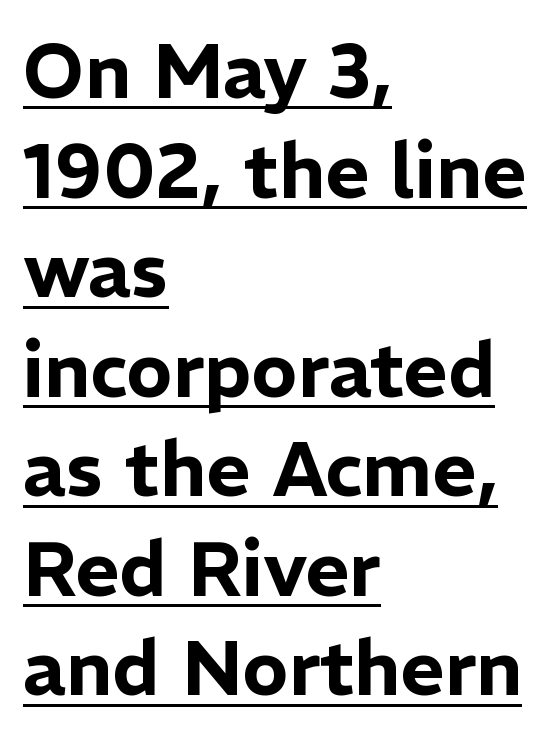
Q: Is the text italic (slanted)? A: No, it is upright.
Q: Is the typeface a serif or a sans-serif typeface? A: Sans-serif.
Q: Is the text underlined? A: Yes.
Q: How is the paragraph aligned? A: Left-aligned.
Q: Is the spacing between letters normal or unusually wide? A: Normal.
Q: Is the spacing between lines tight, normal or loose? A: Normal.
Q: Width (condensed, normal, or wide)? A: Normal.
Q: Stroke contrast? A: Low.
Q: x-height? A: Medium.
Q: Monospaced? A: No.
